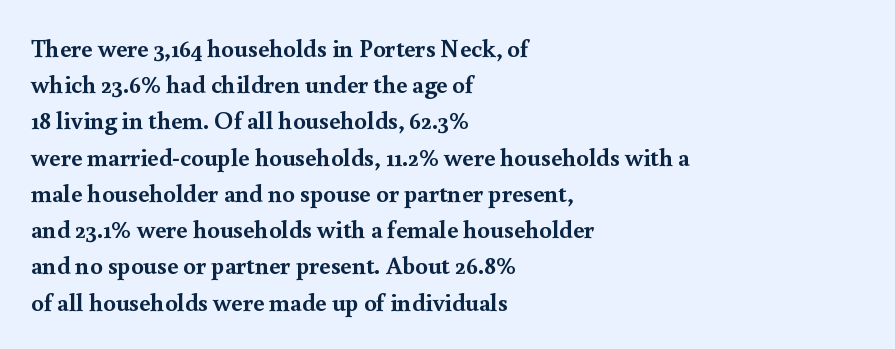
The image shows 25 px bold type, upright; set left-aligned, normal line spacing (1.45x), normal letter spacing, not underlined.
